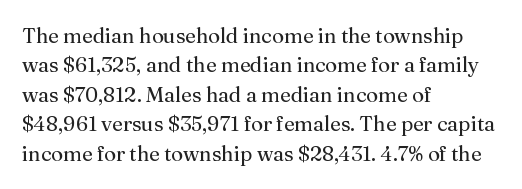
{"italic": "no", "bold": "no", "underline": "no", "align": "left", "line_spacing": "normal", "line_spacing_ratio": 1.4, "letter_spacing": "normal", "letter_spacing_em": 0.0, "glyph_px": 21}
